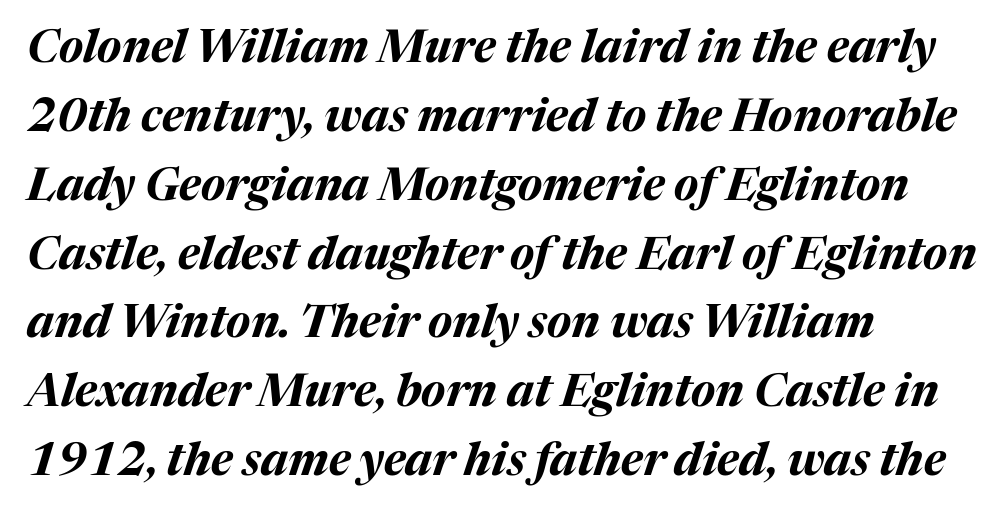
Q: Is the text bold? A: Yes.
Q: Is the text italic (slanted)? A: Yes, it leans right by about 17 degrees.
Q: Is the text underlined? A: No.
Q: How is the paragraph aligned? A: Left-aligned.
Q: Is the spacing between letters normal or unusually wide? A: Normal.
Q: Is the spacing between lines tight, normal or loose? A: Normal.
Q: Width (condensed, normal, or wide)? A: Normal.
Q: Stroke contrast? A: Medium.
Q: x-height? A: Medium.
Q: Monospaced? A: No.
